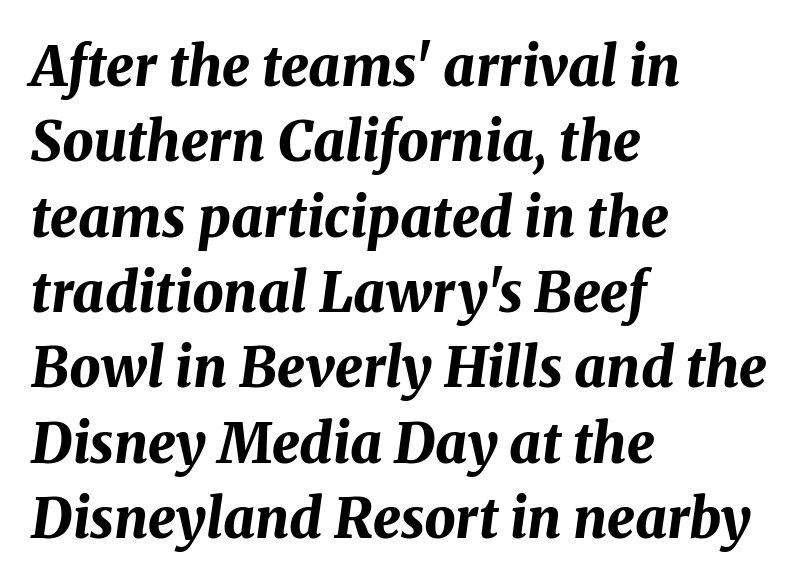
The typesetter chose a ragged-right arrangement here. What weight is shown? A full bold with thick strokes. Is the letter spacing exaggerated? No — it looks like the ordinary default. This rendering features lettering with no underline. Yep, that's italic — everything's leaning.
